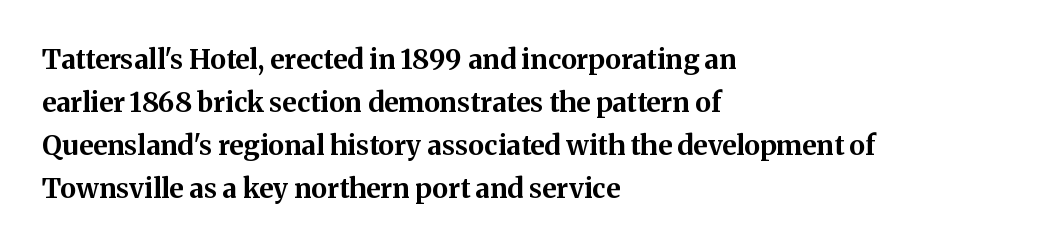
{"italic": "no", "bold": "yes", "underline": "no", "align": "left", "line_spacing": "normal", "line_spacing_ratio": 1.59, "letter_spacing": "normal", "letter_spacing_em": 0.0, "glyph_px": 27}
